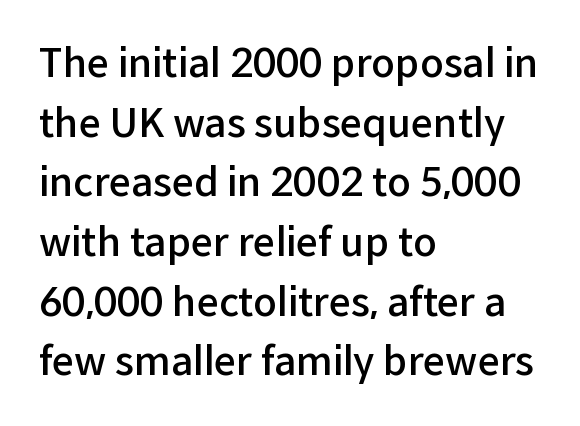
Bare-footed words on every line. Tracking value appears to be zero — textbook default spacing. Notice how descenders clear the ascenders below comfortably — that's standard leading. If you drew a ruler down the left edge, every line would touch it. A typesetter would call this proportional, since set widths differ per character. The letters stand upright; this is a roman face.
